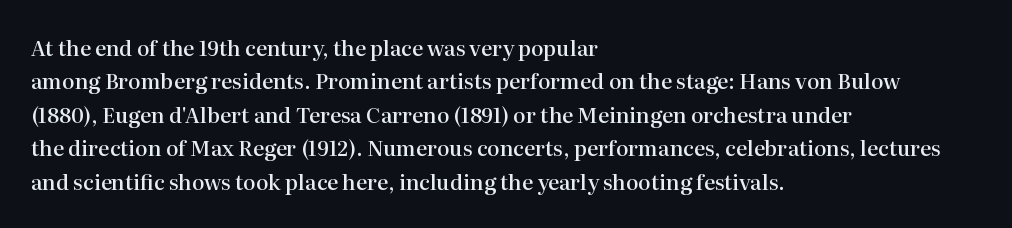
Q: Is the text bold? A: Semi-bold.
Q: Is the text italic (slanted)? A: No, it is upright.
Q: Is the text underlined? A: No.
Q: How is the paragraph aligned? A: Left-aligned.
Q: Is the spacing between letters normal or unusually wide? A: Normal.
Q: Is the spacing between lines tight, normal or loose? A: Normal.
